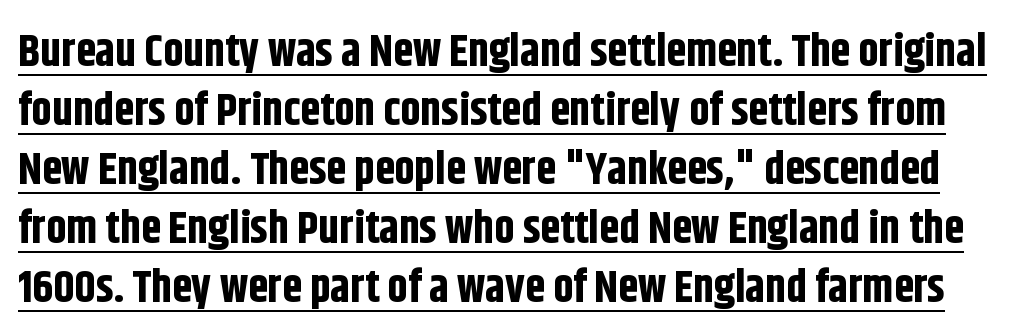
The image shows 45 px bold, condensed sans-serif type, upright; set normal line spacing (1.31x), normal letter spacing, underlined; low stroke contrast and a large x-height.
